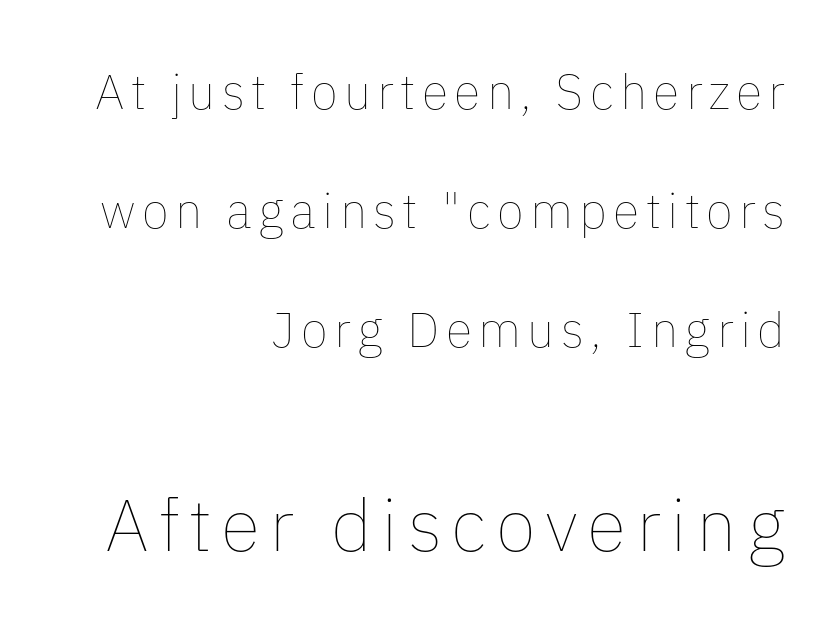
Size contrast runs from small at the top to large at the bottom. The passage shown is not underscored anywhere. Each new line begins a long way beneath the previous one. Proportional: the letters do not fall into vertical columns. The ragged edge is on the left, which tells us the setting is flush right. In terms of posture, this sample is upright.
